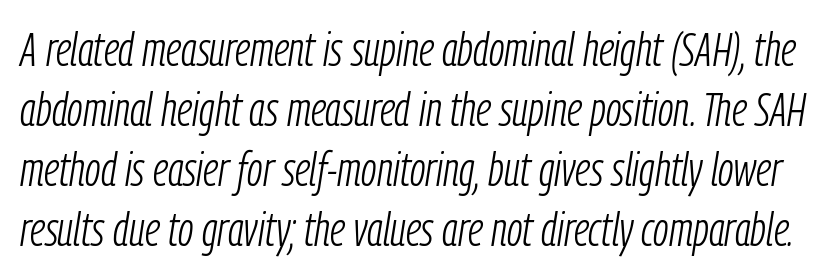
The image shows 47 px light, condensed type, italic (leaning right); set normal line spacing (1.28x), normal letter spacing, not underlined; low stroke contrast and a medium x-height.
